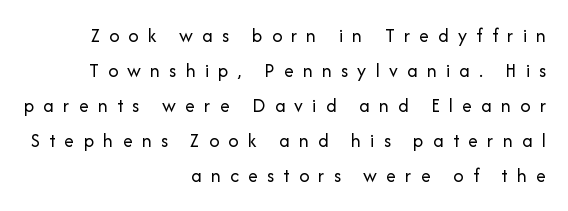
The image shows 20 px text type, upright; set right-aligned, line spacing 1.75x, unusually wide letter spacing (+0.46 em), not underlined.
